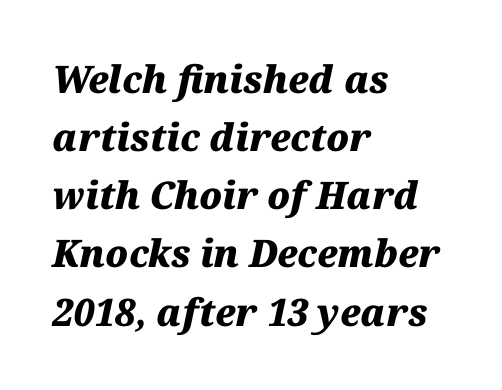
Q: Is the text bold? A: Yes.
Q: Is the text italic (slanted)? A: Yes, it leans right by about 12 degrees.
Q: Is the text underlined? A: No.
Q: How is the paragraph aligned? A: Left-aligned.
Q: Is the spacing between letters normal or unusually wide? A: Normal.
Q: Is the spacing between lines tight, normal or loose? A: Normal.
Q: Width (condensed, normal, or wide)? A: Normal.
Q: Stroke contrast? A: Medium.
Q: x-height? A: Medium.
Q: Monospaced? A: No.
